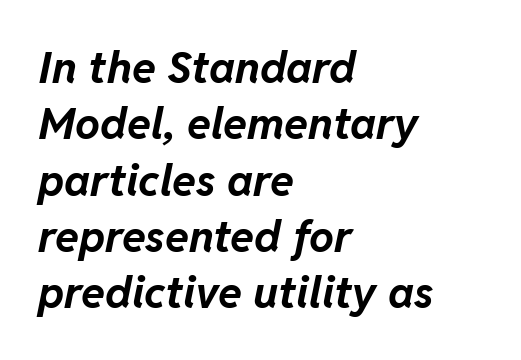
Default kerning and tracking; the words read as compact shapes. Varying glyph widths throughout — classic text-font behaviour. The glyphs have the mass of a bold cut. Slanted lettering throughout. Line spacing here is normal.
